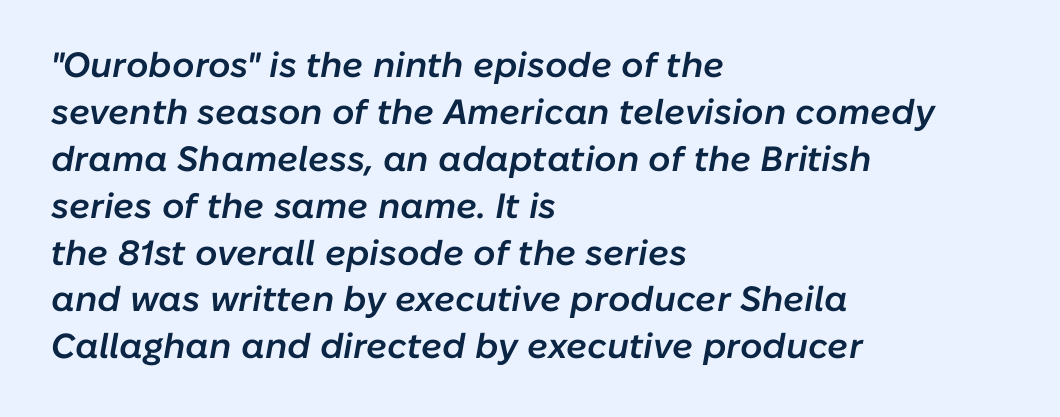
The image shows 35 px semibold type, italic (leaning right); set left-aligned, normal line spacing (1.34x), normal letter spacing, not underlined; low stroke contrast and a medium x-height.
